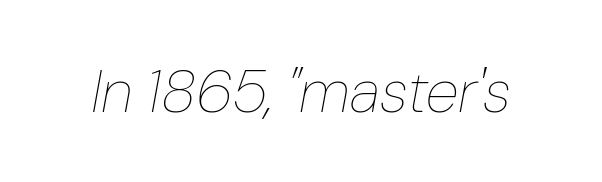
The image shows 61 px thin type, italic (leaning right); set normal letter spacing, not underlined; low stroke contrast and a medium x-height.
